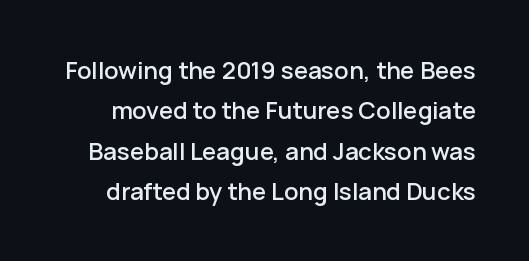
The image shows 24 px text type, upright; set normal line spacing (1.68x), normal letter spacing, not underlined.
